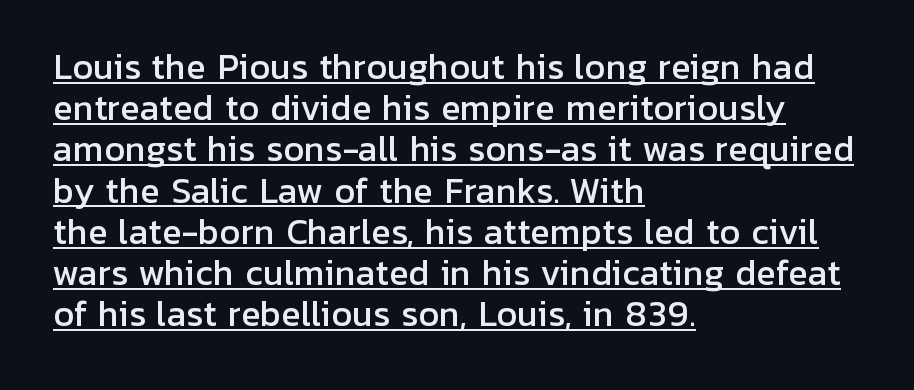
{"serif": "no", "italic": "no", "width": "normal", "stroke_contrast": "low", "x_height": "medium", "monospaced": "no", "underline": "yes", "align": "left", "line_spacing": "normal", "line_spacing_ratio": 1.25, "letter_spacing": "normal", "letter_spacing_em": 0.0, "glyph_px": 33}
